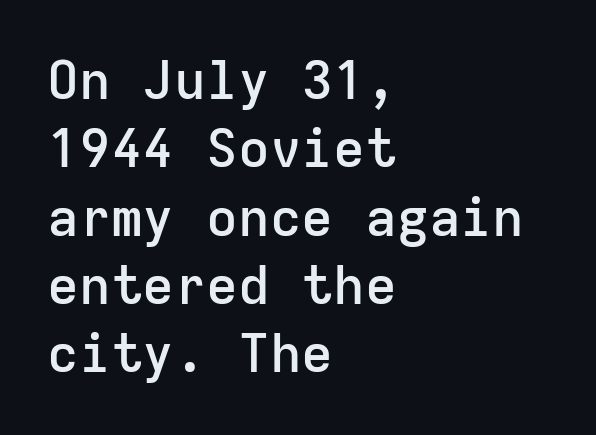
Q: Is the text bold? A: Semi-bold.
Q: Is the text italic (slanted)? A: No, it is upright.
Q: Is the typeface a serif or a sans-serif typeface? A: Sans-serif.
Q: Is the text underlined? A: No.
Q: How is the paragraph aligned? A: Left-aligned.
Q: Is the spacing between letters normal or unusually wide? A: Normal.
Q: Is the spacing between lines tight, normal or loose? A: Normal.
Q: Width (condensed, normal, or wide)? A: Normal.
Q: Stroke contrast? A: Low.
Q: x-height? A: Medium.
Q: Monospaced? A: Yes.
